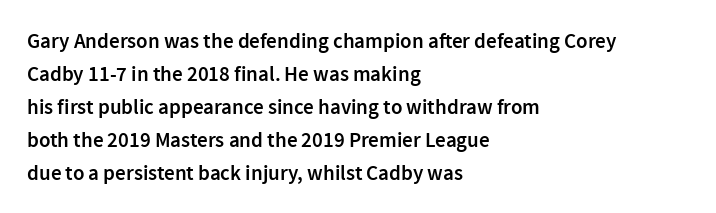
You could call the tracking neutral — neither tight nor loose. Which margin do the lines hug? The left one — the right edge is uneven. Regarding leading, the lines here are spaced in the standard way. Does the weight exceed regular? Yes, but only to semibold. The glyphs are unaccompanied by any horizontal stroke below them.
